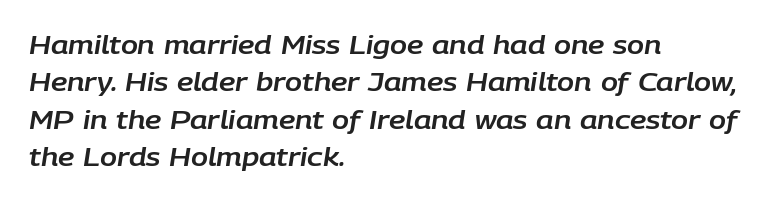
Q: Is the text italic (slanted)? A: Yes, it leans right by about 9 degrees.
Q: Is the text underlined? A: No.
Q: How is the paragraph aligned? A: Left-aligned.
Q: Is the spacing between letters normal or unusually wide? A: Normal.
Q: Is the spacing between lines tight, normal or loose? A: Normal.
